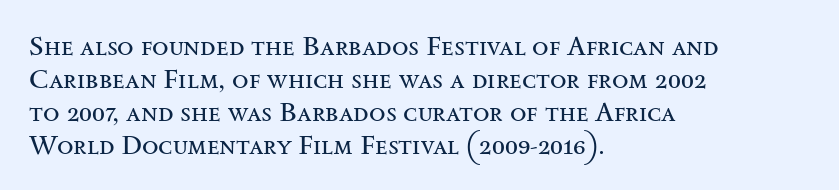
The type sits square on the baseline with zero lean. All the whitespace from short lines collects on the right. Students, note that the glyphs here touch the page at normal intervals. Weight class: somewhere from thin through regular. The foot of each line stays bare and open.
